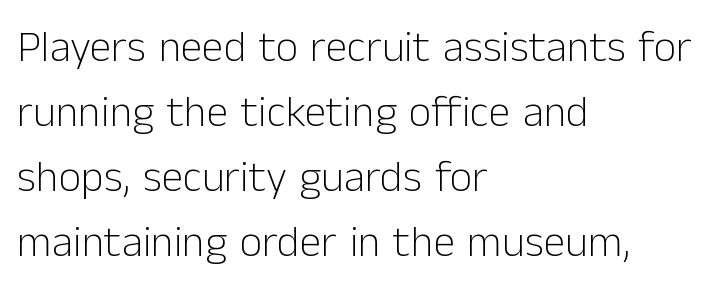
{"serif": "no", "italic": "no", "bold": "no", "weight": "light", "width": "normal", "stroke_contrast": "low", "x_height": "medium", "monospaced": "no", "underline": "no", "align": "left", "line_spacing": "normal", "line_spacing_ratio": 1.48, "letter_spacing": "normal", "letter_spacing_em": 0.0, "glyph_px": 44}
